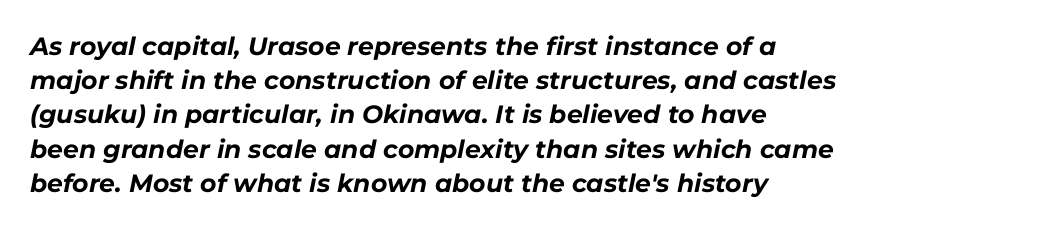
Check the space under the baseline: it is left empty. Strong, thick strokes mark this as bold type. The typesetter chose a ragged-right arrangement here. Characters follow at the spacing the type designer built in.
